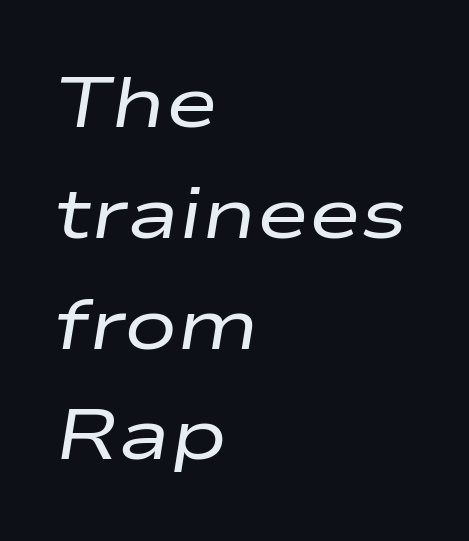
These lines were composed using italics. Note the varied advance widths — an 'i' is clearly narrower than an 'm'. Does the leading feel generous? No, just average. A bare baseline throughout the passage. The tracking reads as untouched default to a designer's eye. Think standard paragraph weight, or any step lighter than that.
